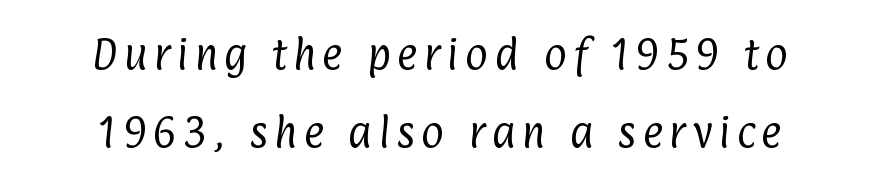
Q: Is the text bold? A: No.
Q: Is the typeface a serif or a sans-serif typeface? A: Sans-serif.
Q: Is the text underlined? A: No.
Q: How is the paragraph aligned? A: Centered.
Q: Is the spacing between lines tight, normal or loose? A: Loose.
Q: Width (condensed, normal, or wide)? A: Condensed.
Q: Stroke contrast? A: Low.
Q: x-height? A: Medium.
Q: Monospaced? A: No.
